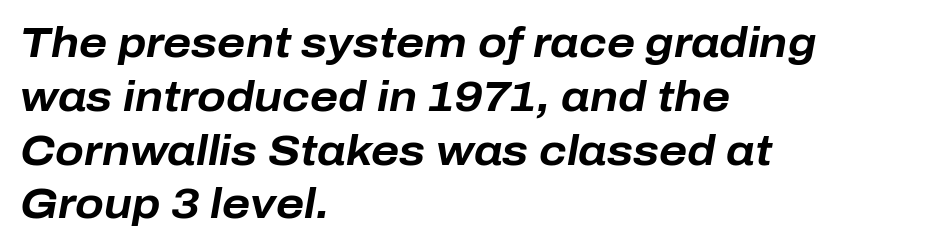
Q: Is the text bold? A: Yes.
Q: Is the text italic (slanted)? A: Yes, it leans right by about 10 degrees.
Q: Is the text underlined? A: No.
Q: How is the paragraph aligned? A: Left-aligned.
Q: Is the spacing between letters normal or unusually wide? A: Normal.
Q: Is the spacing between lines tight, normal or loose? A: Normal.
Q: Width (condensed, normal, or wide)? A: Normal.
Q: Stroke contrast? A: Low.
Q: x-height? A: Medium.
Q: Monospaced? A: No.
